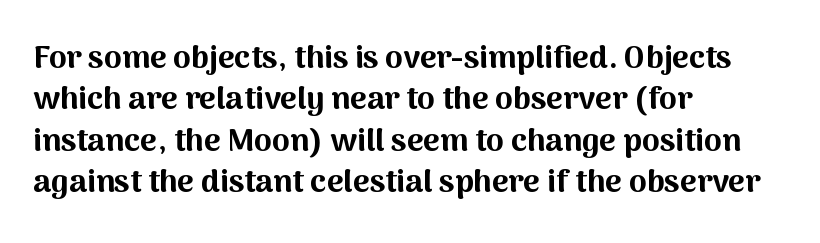
If you drew a ruler down the left edge, every line would touch it. The specimen reads as upright at a glance. Normally led — the rows are evenly, conventionally spaced. Look at the tracking — it's just the regular setting, nothing added.
